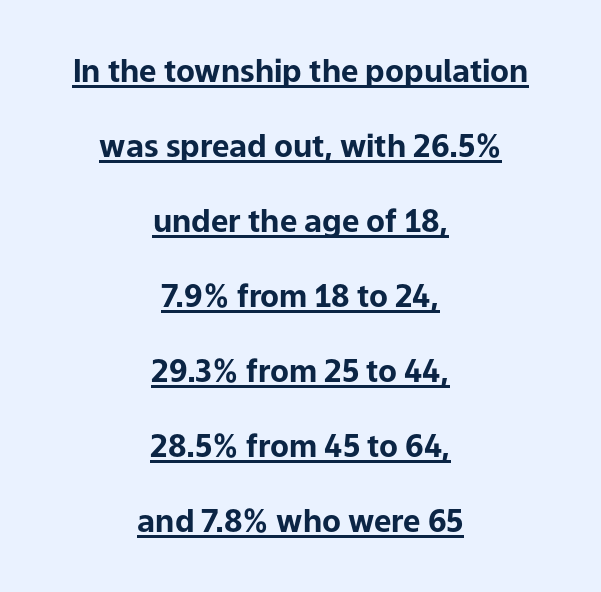
Q: Is the text bold? A: Yes.
Q: Is the text italic (slanted)? A: No, it is upright.
Q: Is the typeface a serif or a sans-serif typeface? A: Sans-serif.
Q: Is the text underlined? A: Yes.
Q: How is the paragraph aligned? A: Centered.
Q: Is the spacing between letters normal or unusually wide? A: Normal.
Q: Is the spacing between lines tight, normal or loose? A: Loose.
Q: Width (condensed, normal, or wide)? A: Normal.
Q: Stroke contrast? A: Low.
Q: x-height? A: Medium.
Q: Monospaced? A: No.
